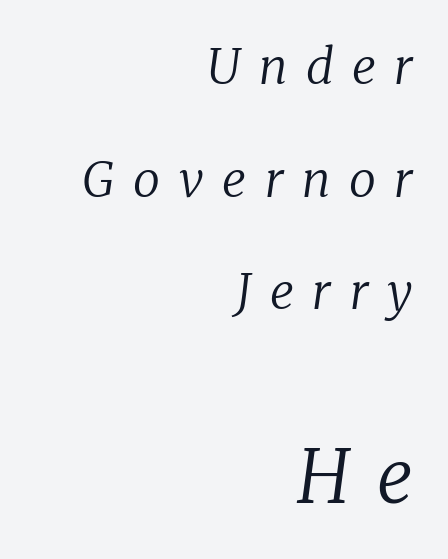
Q: Is the text bold? A: No.
Q: Is the text italic (slanted)? A: Yes, it leans right by about 8 degrees.
Q: Is the typeface a serif or a sans-serif typeface? A: Serif.
Q: Is the text underlined? A: No.
Q: How is the paragraph aligned? A: Right-aligned.
Q: Is the spacing between letters normal or unusually wide? A: Unusually wide.
Q: Is the spacing between lines tight, normal or loose? A: Loose.
Q: Which block of text is set in a larger size, the first (top) or the second (bottom)? A: The second (bottom) one.
Q: Width (condensed, normal, or wide)? A: Normal.
Q: Stroke contrast? A: Low.
Q: x-height? A: Medium.
Q: Monospaced? A: No.
